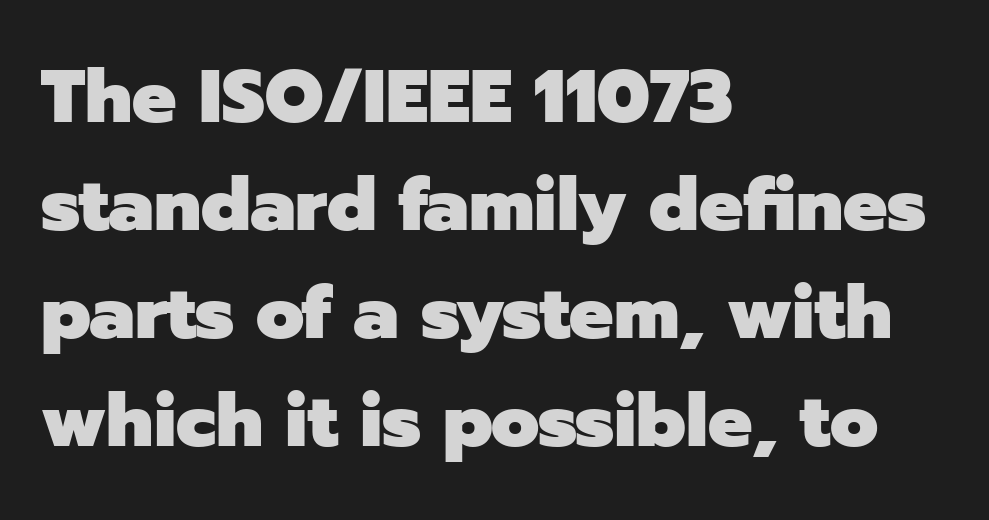
The image shows 74 px heavy sans-serif type, upright; set left-aligned, normal line spacing (1.46x), normal letter spacing, not underlined; low stroke contrast and a medium x-height.
